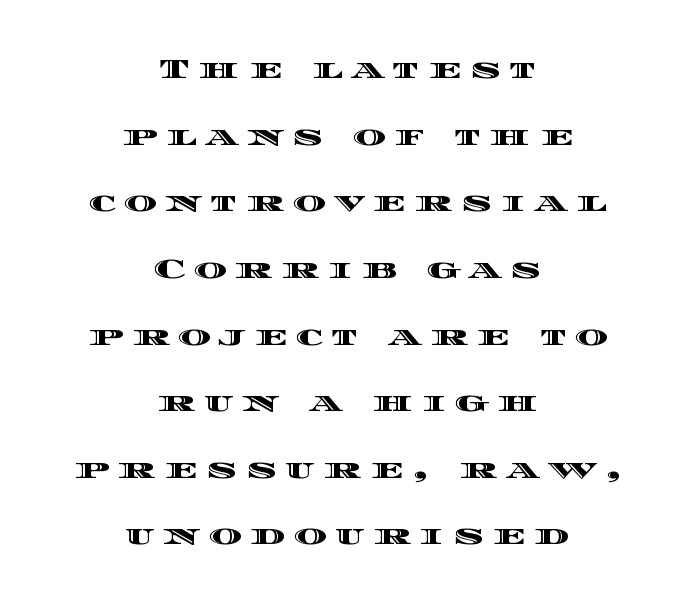
Q: Is the text italic (slanted)? A: No, it is upright.
Q: Is the text underlined? A: No.
Q: How is the paragraph aligned? A: Centered.
Q: Is the spacing between letters normal or unusually wide? A: Unusually wide.
Q: Is the spacing between lines tight, normal or loose? A: Loose.
Q: Width (condensed, normal, or wide)? A: Wide.
Q: x-height? A: Large.
Q: Monospaced? A: No.
